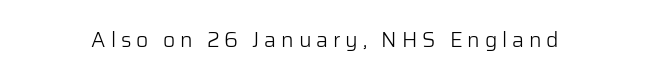
Tracking here is generous; glyphs stand well apart from one another. The baseline area is clear. This reads as an unemphasized weight, regular at the heaviest. This sample uses an upright cut, with every glyph sitting square on the baseline.
